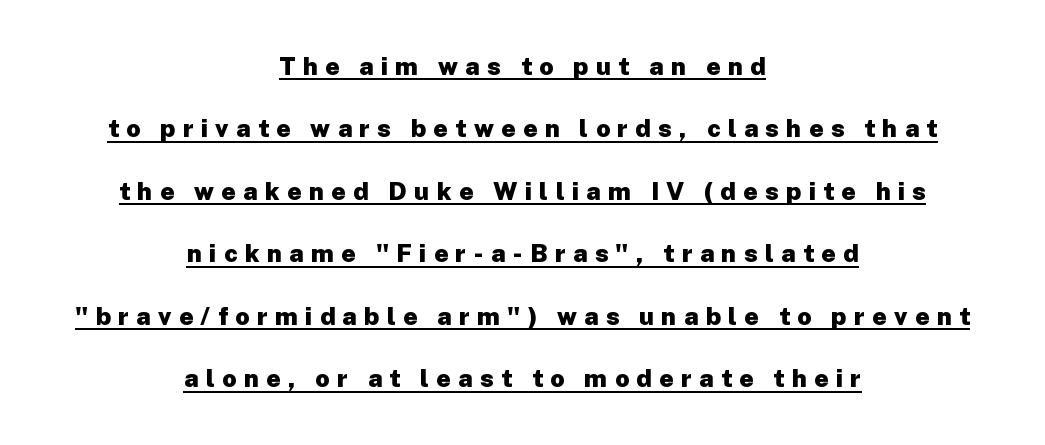
The image shows 25 px bold type, upright; set centered, loose line spacing (2.5x), unusually wide letter spacing (+0.29 em), underlined.
